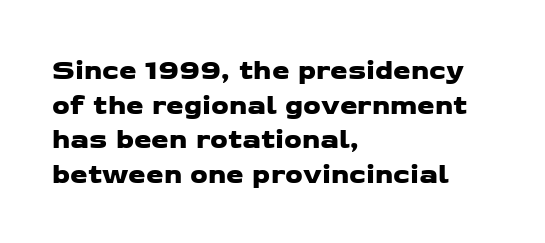
The image shows 28 px wide sans-serif type; set left-aligned, line spacing 1.24x, normal letter spacing, not underlined; low stroke contrast and a medium x-height.
